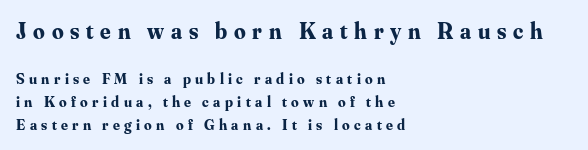
Two sizes are in play, and the larger belongs to the first block. In terms of letterspacing, this is a distinctly airy, spread setting. Descenders are the only things crossing below the line. The paragraph has a hard left edge and a soft right edge. Every stem runs plumb, perpendicular to the baseline.
